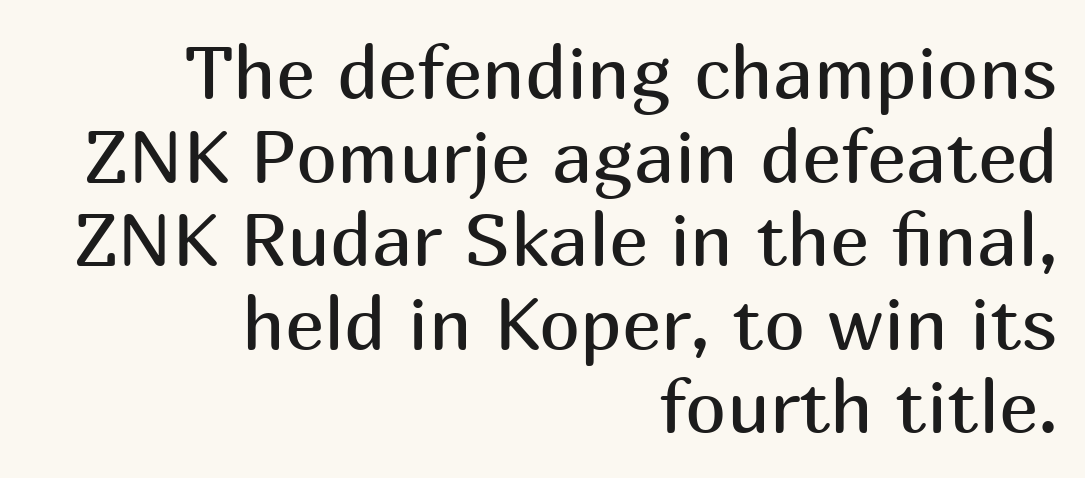
Q: Is the text bold? A: No.
Q: Is the text italic (slanted)? A: No, it is upright.
Q: Is the typeface a serif or a sans-serif typeface? A: Sans-serif.
Q: Is the text underlined? A: No.
Q: How is the paragraph aligned? A: Right-aligned.
Q: Is the spacing between letters normal or unusually wide? A: Normal.
Q: Is the spacing between lines tight, normal or loose? A: Tight.
Q: Width (condensed, normal, or wide)? A: Normal.
Q: Stroke contrast? A: Medium.
Q: x-height? A: Medium.
Q: Monospaced? A: No.
